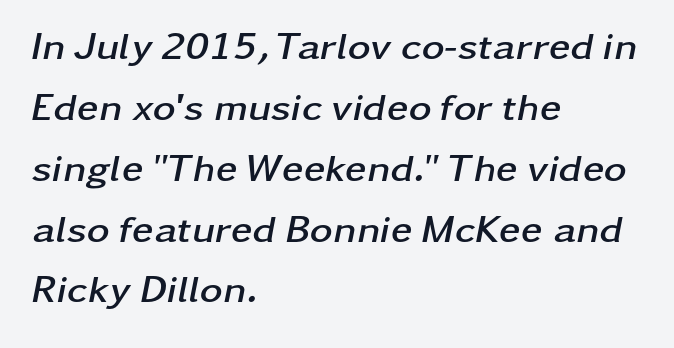
Q: Is the text bold? A: Yes.
Q: Is the text italic (slanted)? A: Yes, it leans right by about 11 degrees.
Q: Is the text underlined? A: No.
Q: How is the paragraph aligned? A: Left-aligned.
Q: Is the spacing between letters normal or unusually wide? A: Normal.
Q: Is the spacing between lines tight, normal or loose? A: Normal.
Q: Width (condensed, normal, or wide)? A: Wide.
Q: Stroke contrast? A: Low.
Q: x-height? A: Medium.
Q: Monospaced? A: No.
